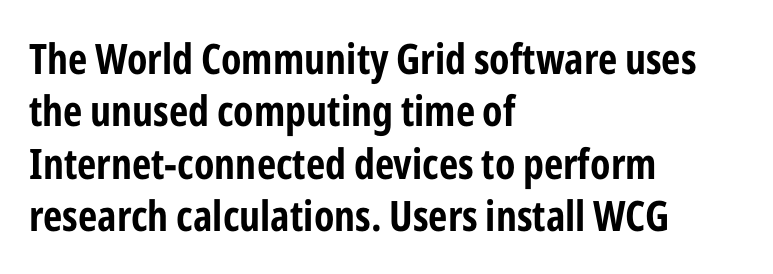
The paragraph shown leans on its left margin. Every letter is thick-stroked: bold, no question. The lettering holds an erect, upright posture throughout. The face used here is proportionally spaced, like ordinary book or web type. Characters follow at the spacing the type designer built in.
